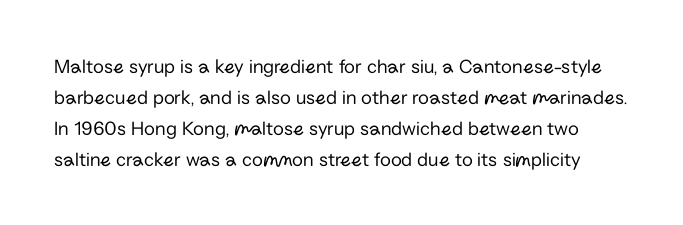
{"italic": "no", "bold": "no", "underline": "no", "line_spacing": "normal", "line_spacing_ratio": 1.55, "letter_spacing": "normal", "letter_spacing_em": 0.0, "glyph_px": 20}
